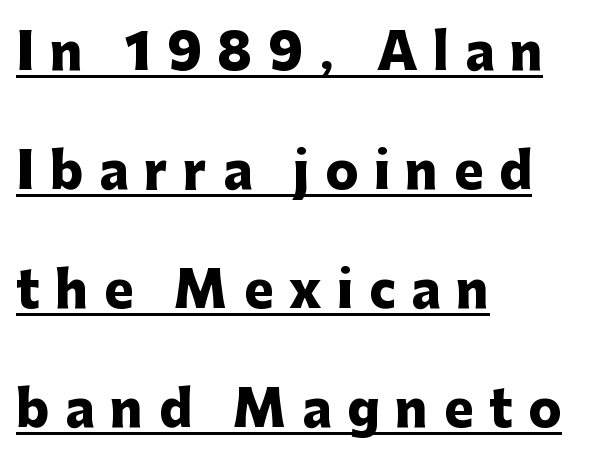
You could fit nearly another row in the gap between these rows. If you drew a ruler down the left edge, every line would touch it. The letterforms stand isolated, each surrounded by extra space. Summary of weight: heavy, a full bold. This sample uses a sans-serif face. Compared with undecorated copy, this sample adds a rule below the words.
